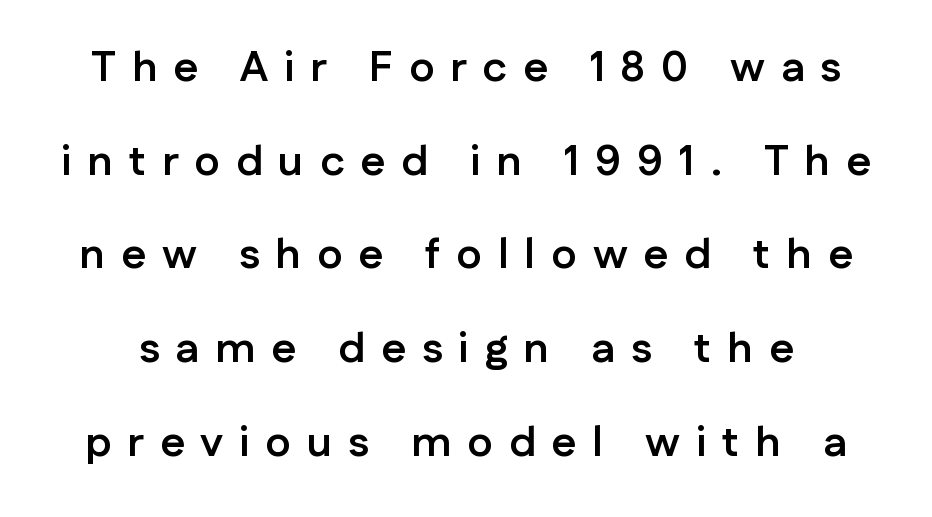
Q: Is the text bold? A: Yes.
Q: Is the text italic (slanted)? A: No, it is upright.
Q: Is the typeface a serif or a sans-serif typeface? A: Sans-serif.
Q: Is the text underlined? A: No.
Q: Is the spacing between letters normal or unusually wide? A: Unusually wide.
Q: Is the spacing between lines tight, normal or loose? A: Loose.
Q: Width (condensed, normal, or wide)? A: Normal.
Q: Stroke contrast? A: Low.
Q: x-height? A: Medium.
Q: Monospaced? A: No.
